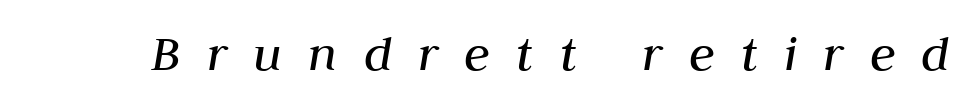
Q: Is the text bold? A: No.
Q: Is the text italic (slanted)? A: Yes, it leans right by about 10 degrees.
Q: Is the text underlined? A: No.
Q: Is the spacing between letters normal or unusually wide? A: Unusually wide.
Q: Width (condensed, normal, or wide)? A: Normal.
Q: Stroke contrast? A: Medium.
Q: x-height? A: Medium.
Q: Monospaced? A: No.
